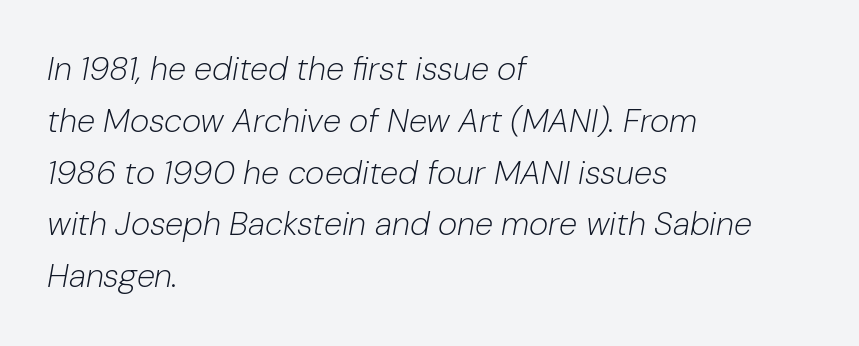
The image shows 33 px light type, italic (leaning right); set left-aligned, normal line spacing (1.57x), normal letter spacing, not underlined; low stroke contrast and a medium x-height.
